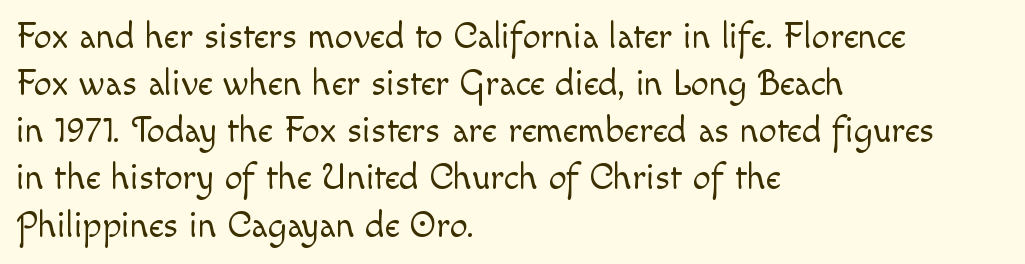
Q: Is the text bold? A: No.
Q: Is the text italic (slanted)? A: No, it is upright.
Q: Is the text underlined? A: No.
Q: How is the paragraph aligned? A: Left-aligned.
Q: Is the spacing between letters normal or unusually wide? A: Normal.
Q: Is the spacing between lines tight, normal or loose? A: Normal.
Q: Width (condensed, normal, or wide)? A: Normal.
Q: x-height? A: Small.
Q: Monospaced? A: No.
